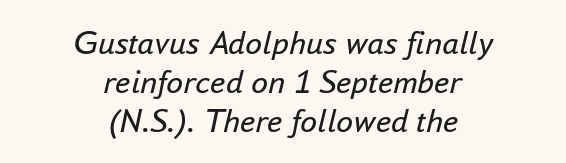
The image shows 34 px regular-weight type, italic (leaning right); set centered, tight line spacing (1.14x), normal letter spacing, not underlined; low stroke contrast and a small x-height.
